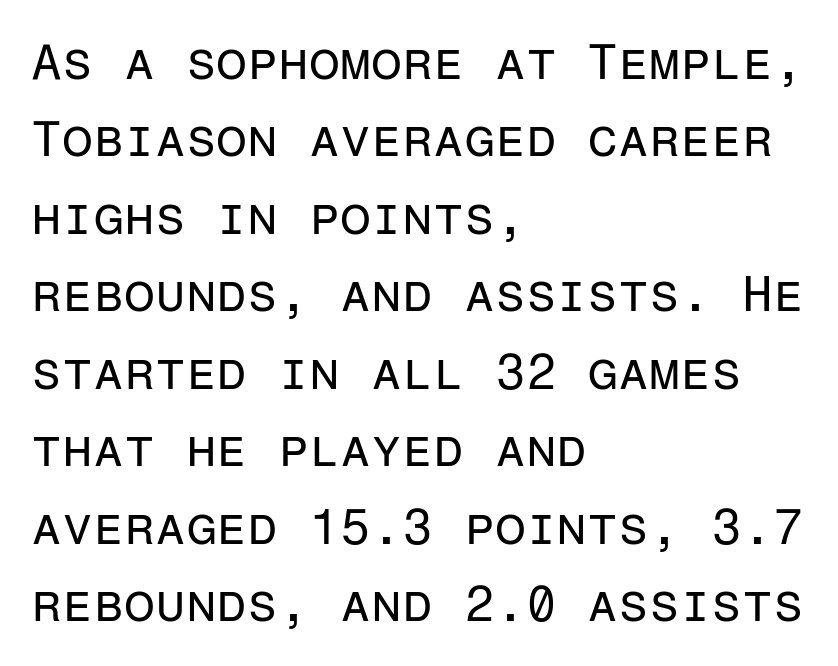
Looks like terminal output: every glyph gets an equal slot. Is the letter spacing exaggerated? No — it looks like the ordinary default. Grotesque or geometric, the face here clearly has no serifs. Posture: vertical. What's the leading like? Ordinary, nothing unusual.
